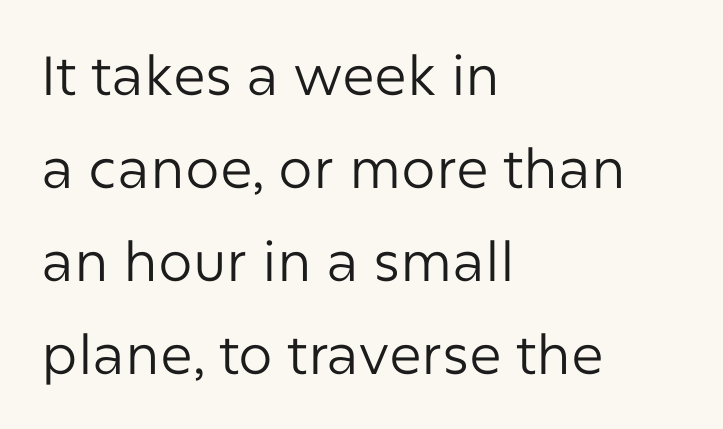
{"serif": "no", "italic": "no", "bold": "no", "weight": "regular", "width": "normal", "stroke_contrast": "low", "x_height": "medium", "monospaced": "no", "underline": "no", "align": "left", "line_spacing": "normal", "line_spacing_ratio": 1.69, "letter_spacing": "normal", "letter_spacing_em": 0.0, "glyph_px": 55}
